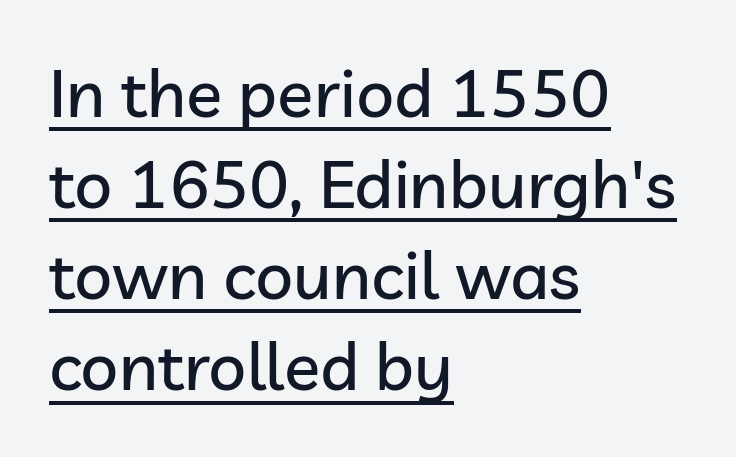
This is the regular roman posture of the typeface. Somebody hit Ctrl+U on this one — the words are underlined. How are the letters spaced? Ordinarily, with no added tracking. Each letter keeps its own natural width here, so spacing adapts to shape.
